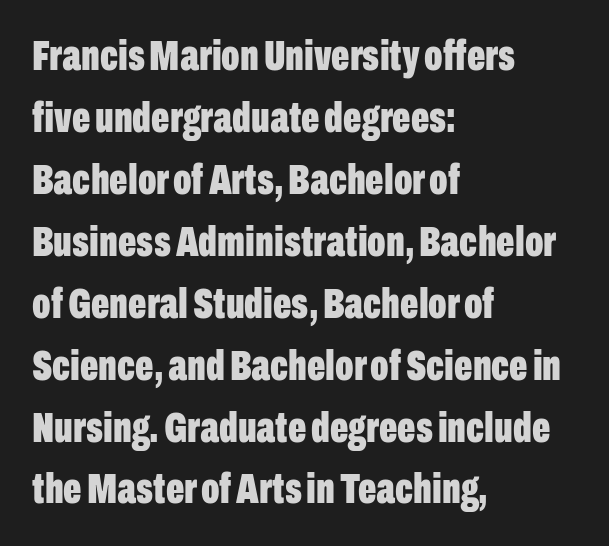
Is this a fixed-width face? No — the glyphs have proportional, varying widths. Notice how the passage keeps a crisp vertical edge on the left only. The lettering holds an erect, upright posture throughout. These words are printed bold, with thick strokes throughout.
